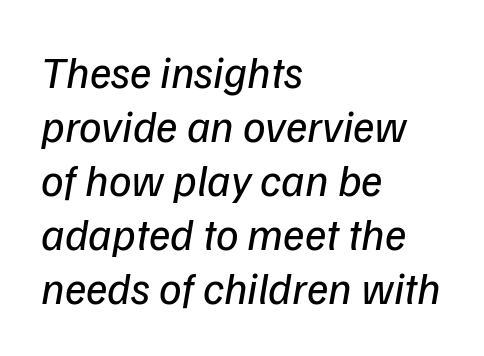
The image shows 45 px regular-weight type, italic (leaning right); set left-aligned, line spacing 1.2x, normal letter spacing, not underlined; low stroke contrast and a medium x-height.
